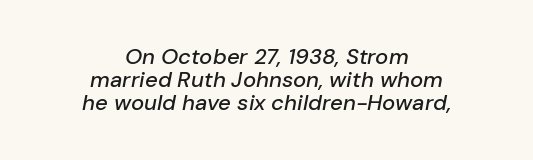
The image shows 22 px text type, italic (leaning right); set centered, tight line spacing (1.05x), normal letter spacing, not underlined.
